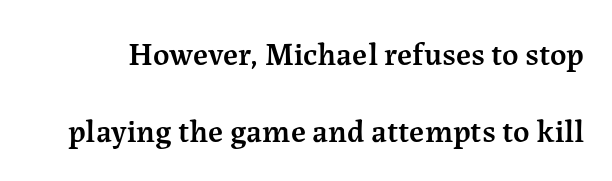
Q: Is the text bold? A: Semi-bold.
Q: Is the text italic (slanted)? A: No, it is upright.
Q: Is the typeface a serif or a sans-serif typeface? A: Serif.
Q: Is the text underlined? A: No.
Q: Is the spacing between letters normal or unusually wide? A: Normal.
Q: Is the spacing between lines tight, normal or loose? A: Loose.
Q: Width (condensed, normal, or wide)? A: Normal.
Q: Stroke contrast? A: Medium.
Q: x-height? A: Medium.
Q: Monospaced? A: No.
